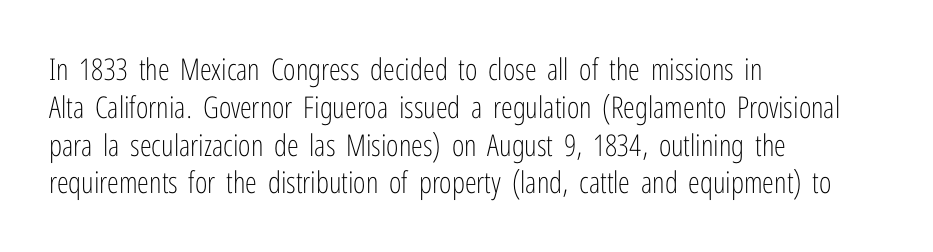
{"serif": "no", "italic": "no", "bold": "no", "weight": "light", "width": "condensed", "stroke_contrast": "low", "x_height": "medium", "monospaced": "no", "underline": "no", "align": "left", "line_spacing": "normal", "line_spacing_ratio": 1.26, "letter_spacing": "normal", "letter_spacing_em": 0.0, "glyph_px": 30}
